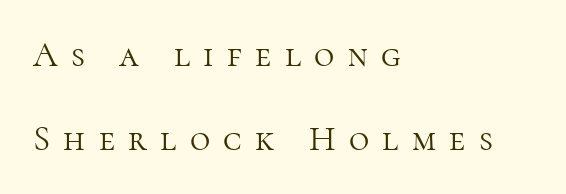
The rendering inserts visible extra space after every character. Summary of weight: not heavy and not bold. Unlike italic type, these characters show no tilt at all. These lines are rendered in a variable-pitch font. The glyphs are unaccompanied by any horizontal stroke below them. A typesetter would label this face a serif.
